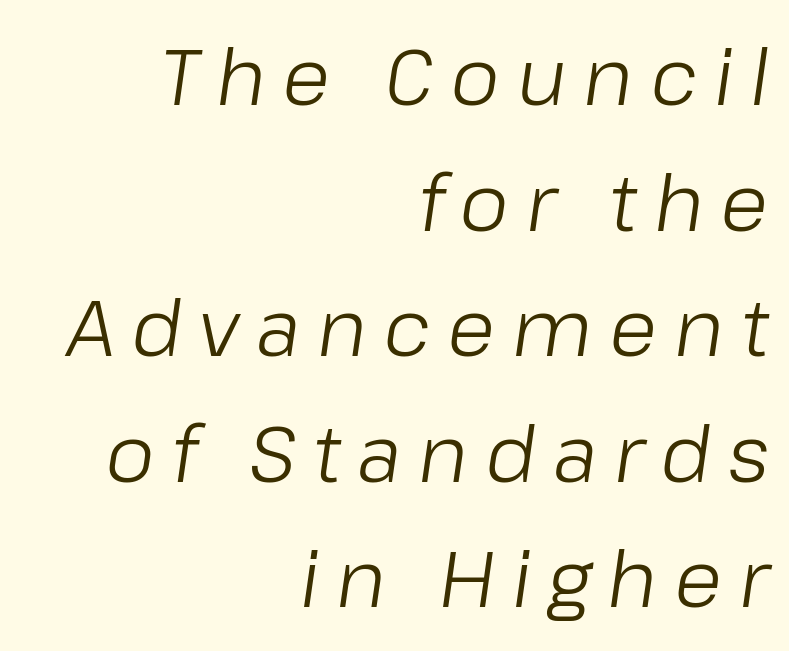
The image shows 79 px light type, italic (leaning right); set right-aligned, normal line spacing (1.59x), unusually wide letter spacing (+0.21 em), not underlined; low stroke contrast and a medium x-height.
